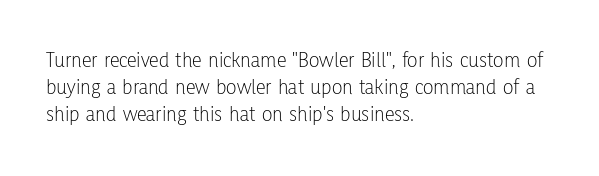
Q: Is the text bold? A: No.
Q: Is the text italic (slanted)? A: No, it is upright.
Q: Is the text underlined? A: No.
Q: How is the paragraph aligned? A: Left-aligned.
Q: Is the spacing between letters normal or unusually wide? A: Normal.
